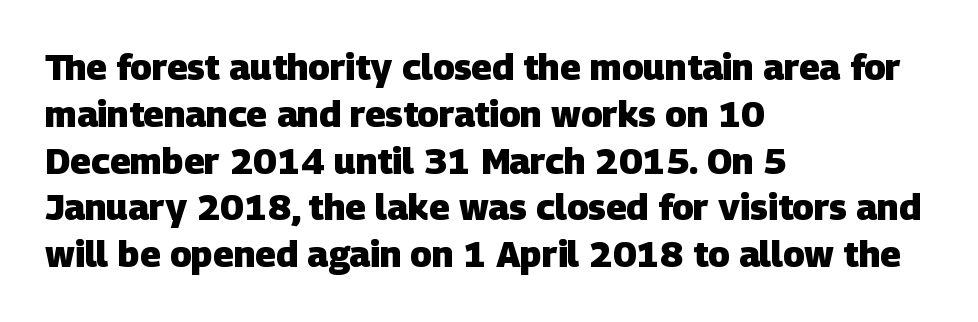
Q: Is the text bold? A: Yes.
Q: Is the typeface a serif or a sans-serif typeface? A: Sans-serif.
Q: Is the text underlined? A: No.
Q: How is the paragraph aligned? A: Left-aligned.
Q: Is the spacing between letters normal or unusually wide? A: Normal.
Q: Is the spacing between lines tight, normal or loose? A: Normal.
Q: Width (condensed, normal, or wide)? A: Normal.
Q: Stroke contrast? A: Low.
Q: x-height? A: Large.
Q: Monospaced? A: No.
